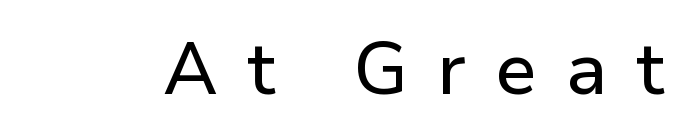
The image shows 73 px sans-serif type, upright; set unusually wide letter spacing (+0.4 em), not underlined; low stroke contrast and a medium x-height.
